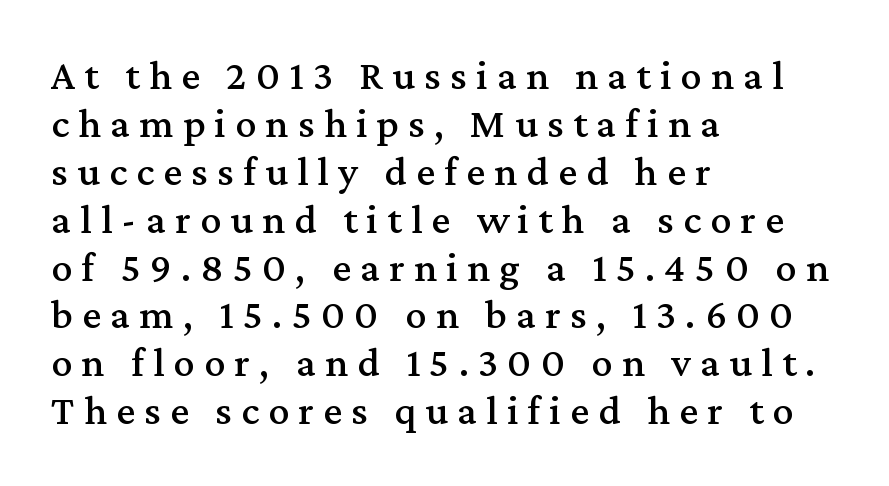
The block of text is dense from top to bottom, with scant space between rows. What kind of face is this? One with serifs. Horizontally, the lines are justified to the leading edge only. These lines are rendered in a variable-pitch font.
